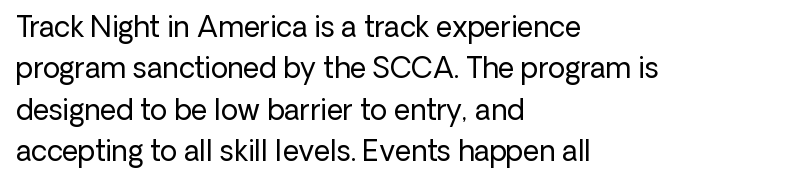
The image shows 28 px regular-weight sans-serif type, upright; set left-aligned, normal line spacing (1.48x), normal letter spacing, not underlined; low stroke contrast and a medium x-height.
